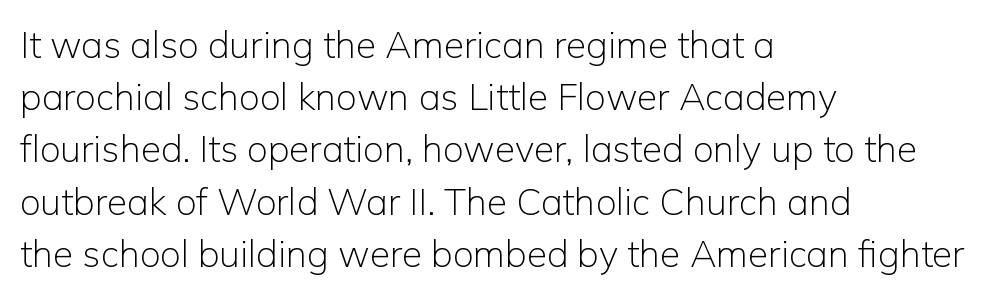
{"serif": "no", "italic": "no", "bold": "no", "weight": "light", "width": "normal", "stroke_contrast": "low", "x_height": "medium", "monospaced": "no", "underline": "no", "align": "left", "line_spacing": "normal", "line_spacing_ratio": 1.41, "letter_spacing": "normal", "letter_spacing_em": 0.0, "glyph_px": 37}
